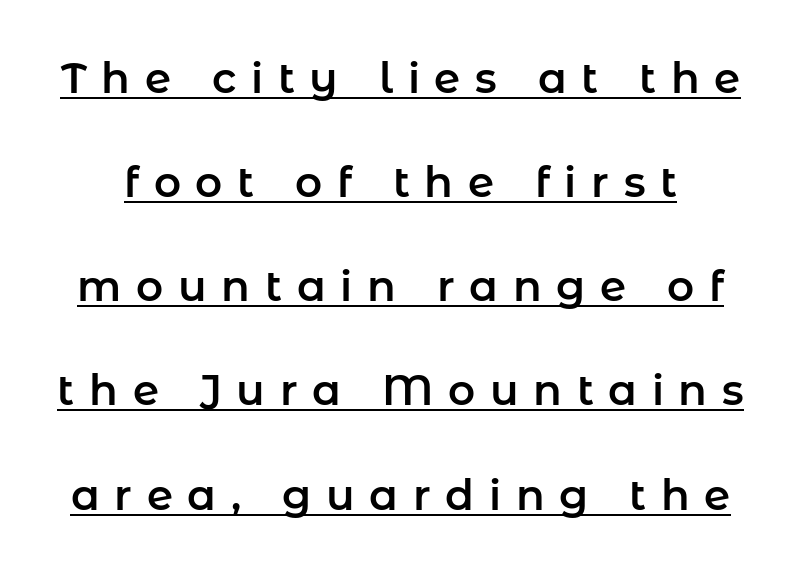
Q: Is the text italic (slanted)? A: No, it is upright.
Q: Is the typeface a serif or a sans-serif typeface? A: Sans-serif.
Q: Is the text underlined? A: Yes.
Q: Is the spacing between letters normal or unusually wide? A: Unusually wide.
Q: Is the spacing between lines tight, normal or loose? A: Loose.
Q: Width (condensed, normal, or wide)? A: Normal.
Q: Stroke contrast? A: Low.
Q: x-height? A: Medium.
Q: Monospaced? A: No.
